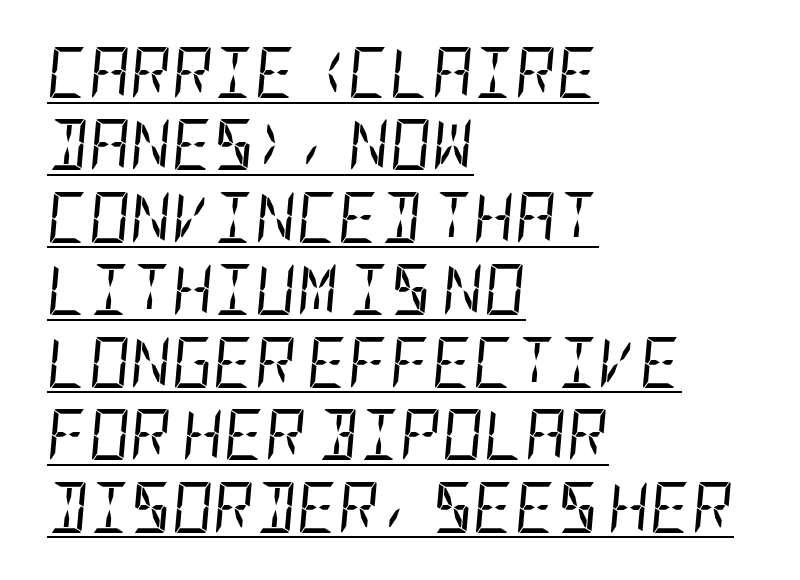
These characters rest on top of a visible drawn line. This is not heavy type; no bold has been used. Vertically, the passage feels balanced, rows spaced as you'd expect. Standard letterfit; no display-style spreading of the glyphs.
